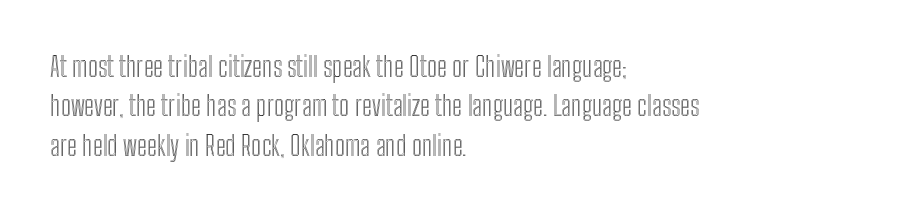
Q: Is the text italic (slanted)? A: No, it is upright.
Q: Is the text underlined? A: No.
Q: How is the paragraph aligned? A: Left-aligned.
Q: Is the spacing between letters normal or unusually wide? A: Normal.
Q: Is the spacing between lines tight, normal or loose? A: Normal.
